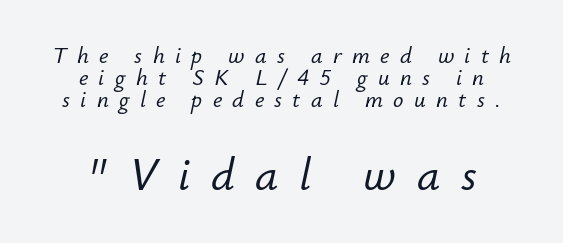
The image shows 46 px text type, italic (leaning right); set centered, tight line spacing (0.96x), unusually wide letter spacing (+0.45 em), not underlined; the second (bottom) block is 2.0x larger; low stroke contrast and a small x-height.
